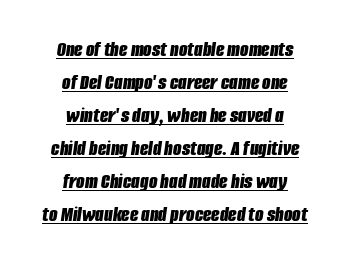
Does the weight exceed regular? Yes, all the way to bold. Every character sits at an angle, as italics do. In designer terms, the underline attribute is active on this setting. The letters sit at their default tracking, neither squeezed nor spread. Line spacing here is normal. Compared with a flush-left layout, this one balances lines on the center instead.
